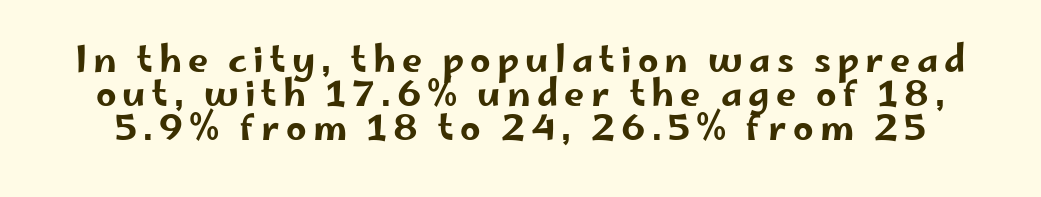
{"serif": "no", "italic": "no", "width": "wide", "stroke_contrast": "low", "x_height": "small", "monospaced": "no", "underline": "no", "line_spacing": "tight", "line_spacing_ratio": 0.95, "glyph_px": 36}
